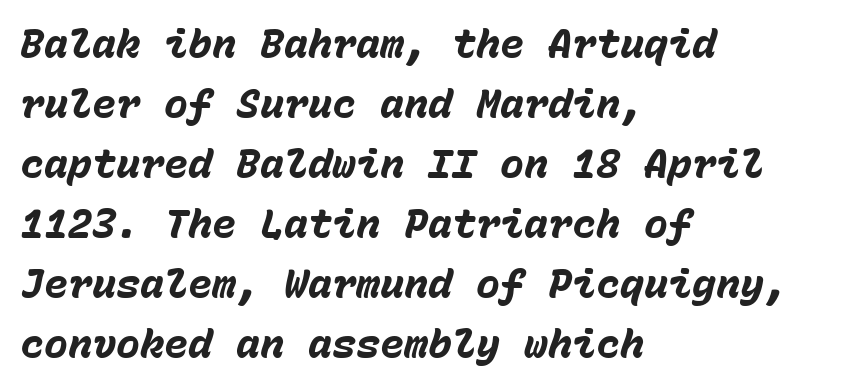
Leftover space on each line is placed entirely after the last word. The gaps between neighbouring characters are ordinary and unremarkable. Reading down the column, the eye jumps a familiar distance to each next line. What weight is shown? A full bold with thick strokes. The words here are not underlined.
